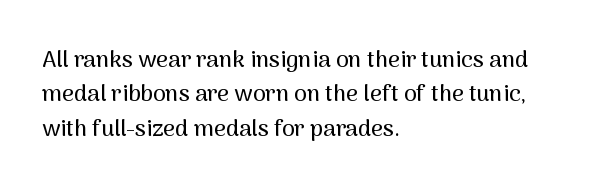
The image shows 23 px text type, upright; set left-aligned, normal line spacing (1.5x), normal letter spacing, not underlined.
